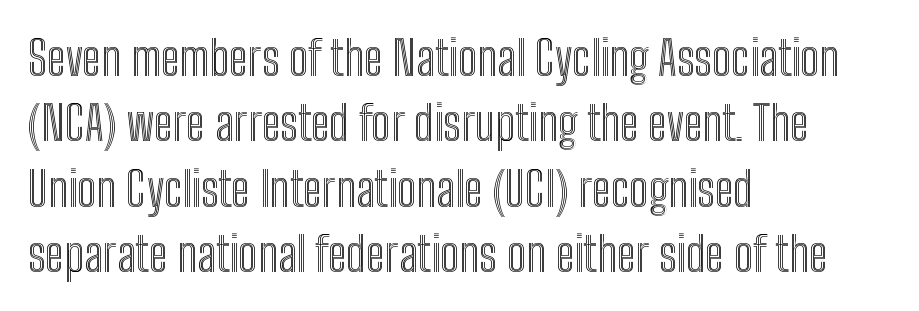
{"italic": "no", "width": "condensed", "x_height": "medium", "monospaced": "no", "underline": "no", "align": "left", "line_spacing": "normal", "line_spacing_ratio": 1.36, "letter_spacing": "normal", "letter_spacing_em": 0.0, "glyph_px": 48}
